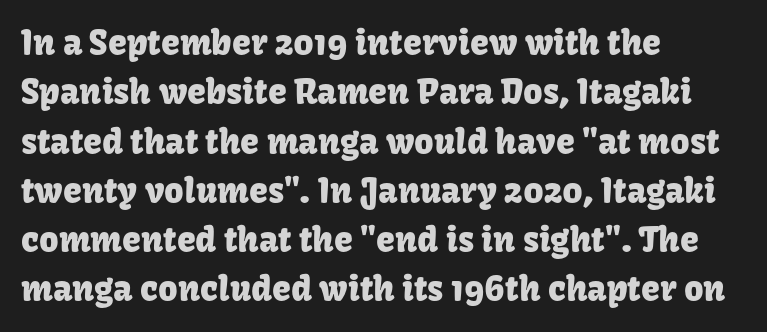
Summary of vertical rhythm: regular, with standard interline spacing. You can tell from the bare stems that sans-serif type was used. Horizontal alignment here is leftward, the default for most running prose. Is this a fixed-width face? No — the glyphs have proportional, varying widths. The typography opts for an upright posture over an oblique one.
